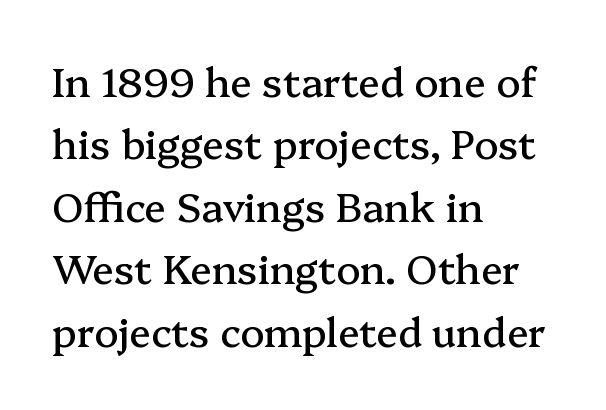
The passage is arranged the way most books set body copy — flush left. The typeface chosen for these lines features serifs. Vertical spacing — default. The lettering stays uniformly vertical, giving the passage a roman look.
